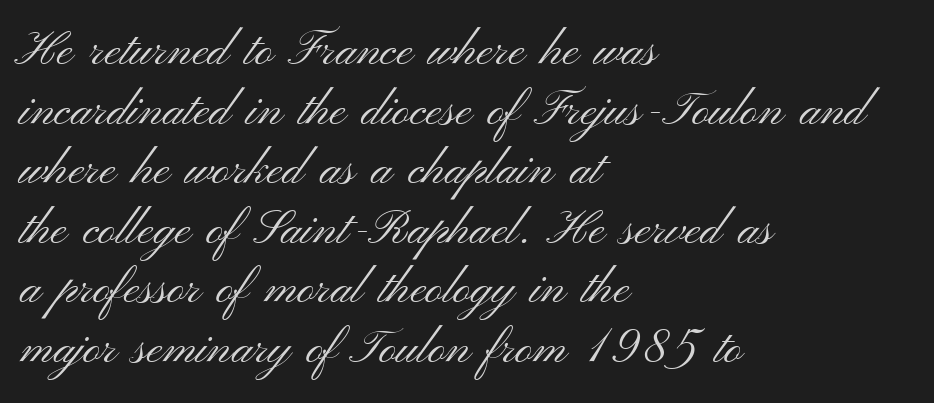
{"serif": "no", "bold": "no", "weight": "light", "width": "wide", "stroke_contrast": "medium", "x_height": "small", "monospaced": "no", "underline": "no", "align": "left", "line_spacing_ratio": 1.24, "letter_spacing": "normal", "letter_spacing_em": 0.0, "glyph_px": 48}
